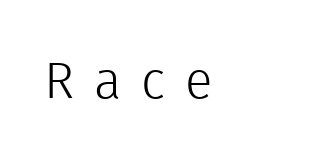
{"serif": "no", "italic": "no", "bold": "no", "weight": "light", "width": "normal", "x_height": "medium", "monospaced": "no", "underline": "no", "letter_spacing": "wide", "letter_spacing_em": 0.39, "glyph_px": 51}
